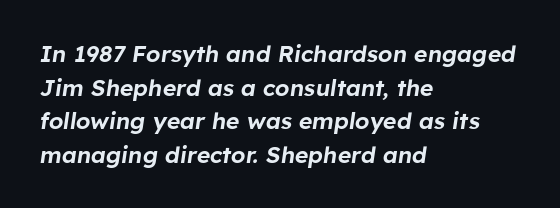
The glyphs are unaccompanied by any horizontal stroke below them. Teacher's note: observe the even left margin — that is flush-left alignment. This sample uses an oblique cut, with every glyph tilted off the vertical. The rendering keeps characters at their native spacing.
